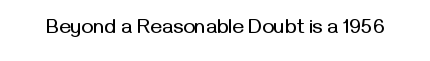
These lines keep a tight, regular rhythm from letter to letter. Unmarked baselines from the first word to the last. Italic: no, the glyphs are upright roman.
